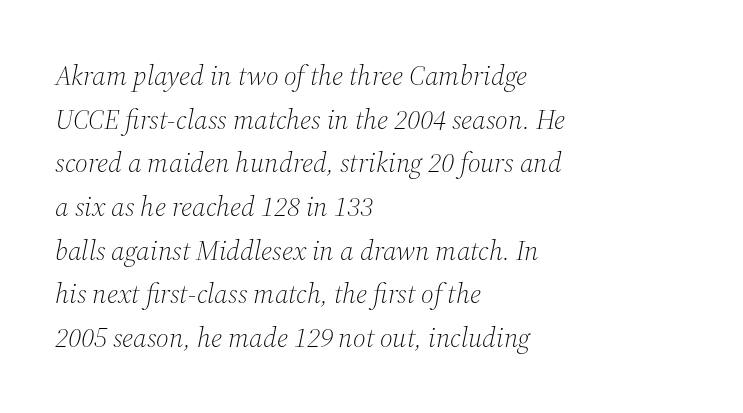
{"serif": "yes", "italic": "yes", "lean": "right", "slant_degrees": 12, "bold": "no", "weight": "light", "width": "normal", "stroke_contrast": "medium", "x_height": "medium", "monospaced": "no", "underline": "no", "align": "left", "line_spacing": "normal", "line_spacing_ratio": 1.56, "letter_spacing": "normal", "letter_spacing_em": 0.0, "glyph_px": 28}
